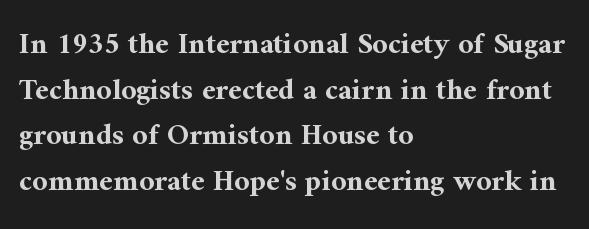
The image shows 30 px bold serif type, upright; set left-aligned, normal line spacing (1.52x), normal letter spacing, not underlined; medium stroke contrast and a medium x-height.
